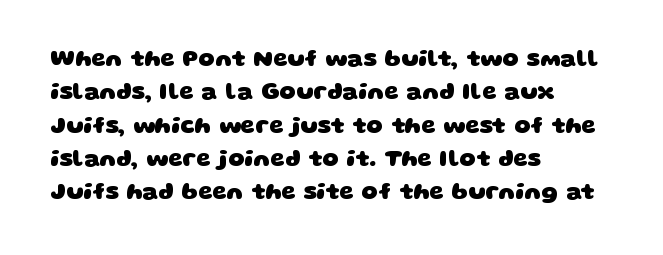
Q: Is the text bold? A: Yes.
Q: Is the text underlined? A: No.
Q: How is the paragraph aligned? A: Left-aligned.
Q: Is the spacing between letters normal or unusually wide? A: Normal.
Q: Is the spacing between lines tight, normal or loose? A: Normal.
